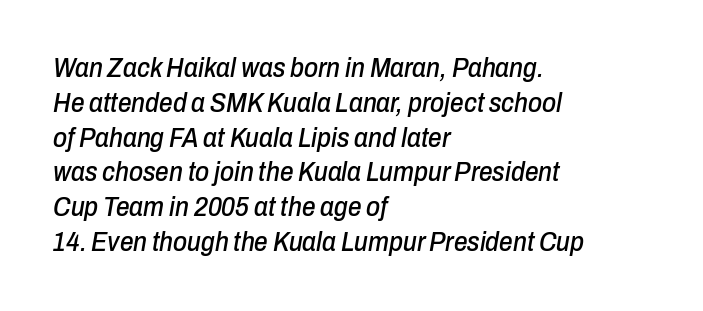
If you measured baseline to baseline, you'd find a middling distance. Yep, that's italic — everything's leaning. The ragged edge is on the right, which tells us the setting is flush left. The zone under the glyphs is completely vacant.
